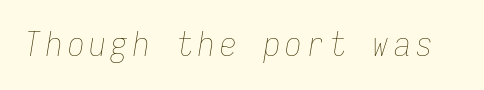
The specimen reads as italic at a glance. Here the designer chose a console-style face with uniform glyph widths. Stems here are at most as thick as an everyday book face. The glyphs are unaccompanied by any horizontal stroke below them.
